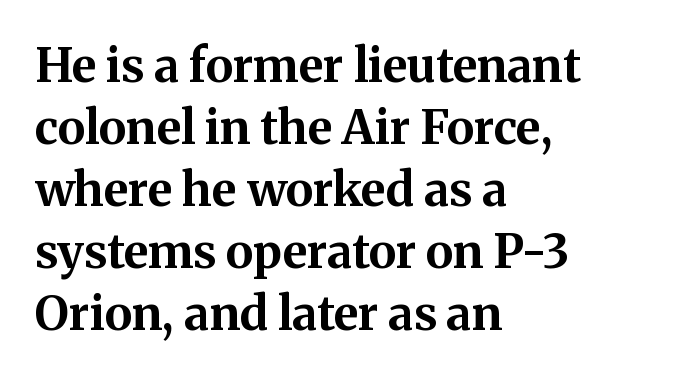
Q: Is the text bold? A: Yes.
Q: Is the text italic (slanted)? A: No, it is upright.
Q: Is the typeface a serif or a sans-serif typeface? A: Serif.
Q: Is the text underlined? A: No.
Q: How is the paragraph aligned? A: Left-aligned.
Q: Is the spacing between letters normal or unusually wide? A: Normal.
Q: Is the spacing between lines tight, normal or loose? A: Normal.
Q: Width (condensed, normal, or wide)? A: Normal.
Q: Stroke contrast? A: Medium.
Q: x-height? A: Medium.
Q: Monospaced? A: No.
